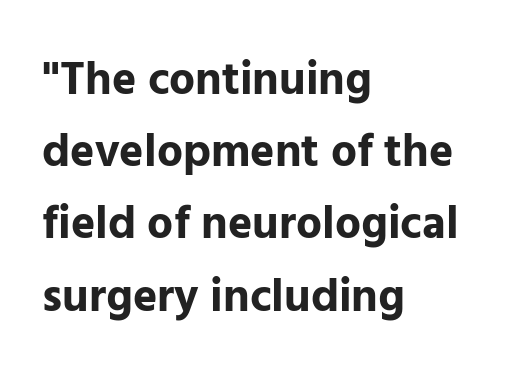
The image shows 46 px bold sans-serif type, upright; set left-aligned, normal line spacing (1.57x), normal letter spacing, not underlined; low stroke contrast and a medium x-height.
